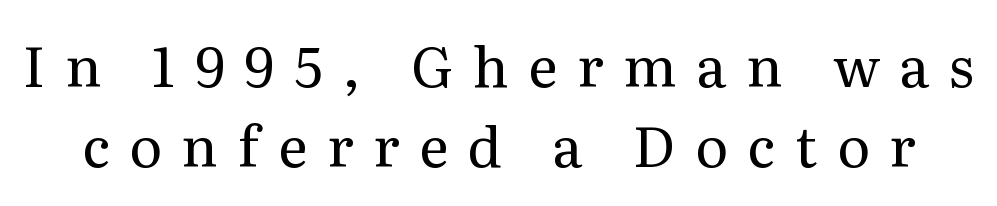
{"serif": "yes", "italic": "no", "bold": "no", "weight": "regular", "width": "normal", "stroke_contrast": "medium", "x_height": "medium", "monospaced": "no", "underline": "no", "line_spacing": "normal", "line_spacing_ratio": 1.42, "letter_spacing": "wide", "letter_spacing_em": 0.35, "glyph_px": 56}
